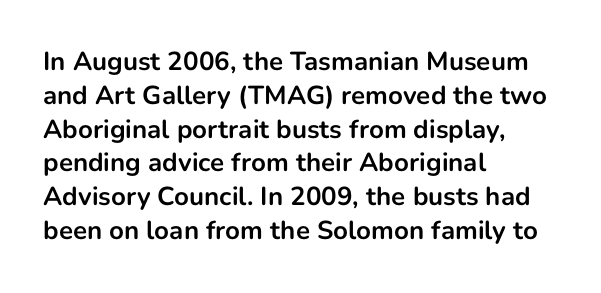
{"italic": "no", "bold": "yes", "underline": "no", "align": "left", "line_spacing": "normal", "line_spacing_ratio": 1.3, "letter_spacing": "normal", "letter_spacing_em": 0.0, "glyph_px": 26}
